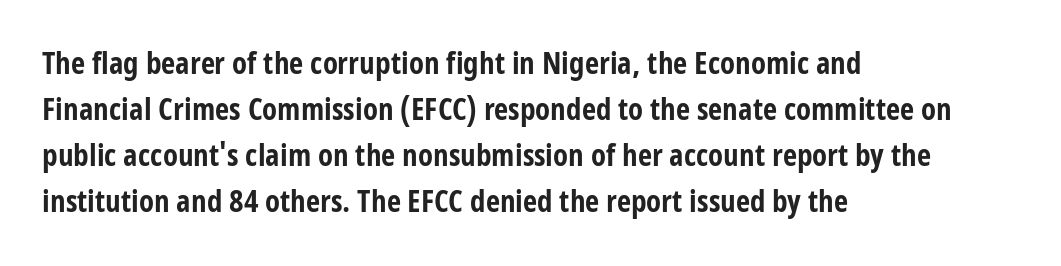
Q: Is the text bold? A: Yes.
Q: Is the text italic (slanted)? A: No, it is upright.
Q: Is the typeface a serif or a sans-serif typeface? A: Sans-serif.
Q: Is the text underlined? A: No.
Q: How is the paragraph aligned? A: Left-aligned.
Q: Is the spacing between letters normal or unusually wide? A: Normal.
Q: Is the spacing between lines tight, normal or loose? A: Normal.
Q: Width (condensed, normal, or wide)? A: Condensed.
Q: Stroke contrast? A: Low.
Q: x-height? A: Large.
Q: Monospaced? A: No.
